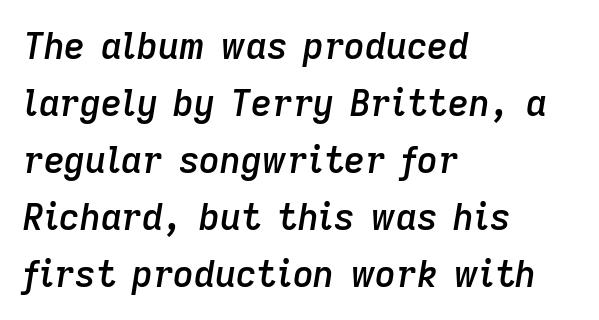
The image shows 36 px semibold type, italic (leaning right); set left-aligned, normal line spacing (1.58x), normal letter spacing, not underlined; low stroke contrast and a medium x-height.
